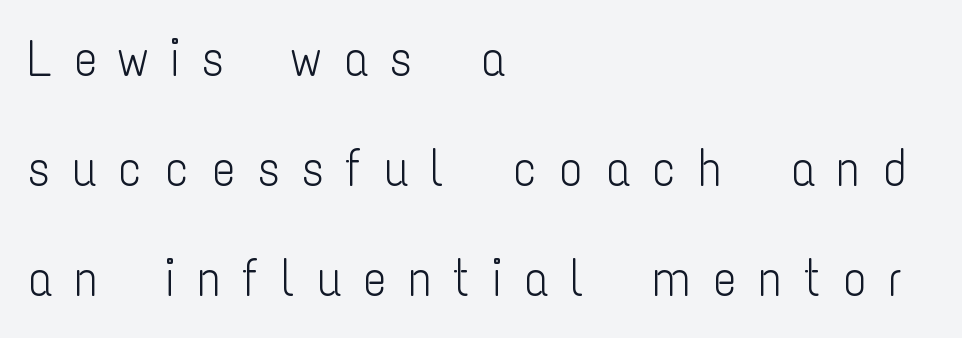
{"serif": "no", "italic": "no", "bold": "no", "weight": "light", "width": "condensed", "stroke_contrast": "low", "x_height": "medium", "monospaced": "no", "underline": "no", "align": "left", "line_spacing": "loose", "line_spacing_ratio": 2.16, "letter_spacing": "wide", "letter_spacing_em": 0.41, "glyph_px": 51}
